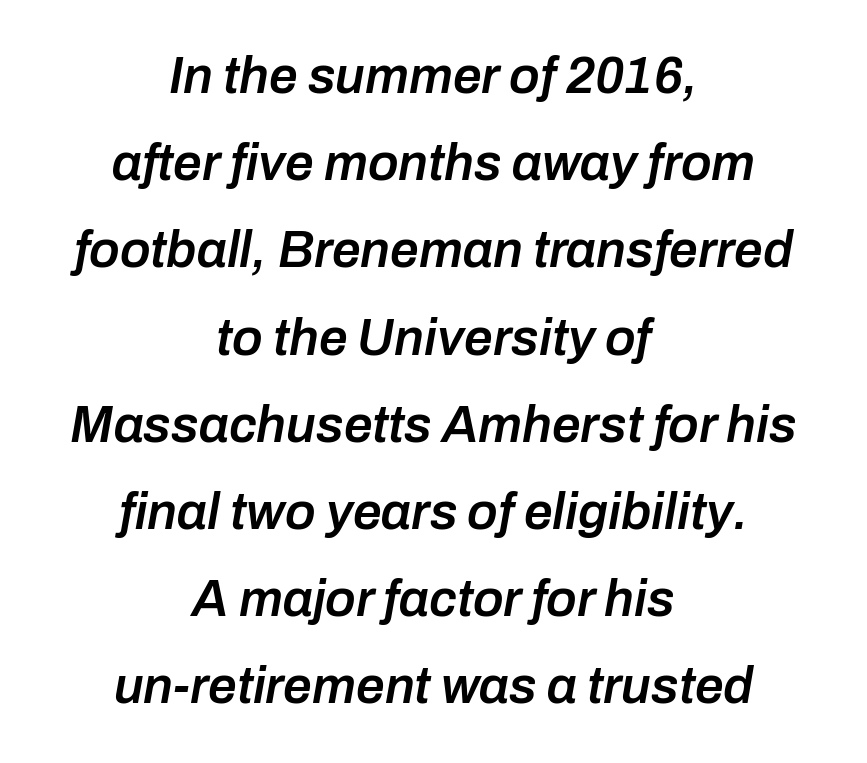
Caption: semibold face, moderately heavy strokes. Words appear dense and cohesive because spacing is normal. This is oblique type, the kind used for emphasis or titles. Think of a printed novel: that variable character pitch is what you see here.
